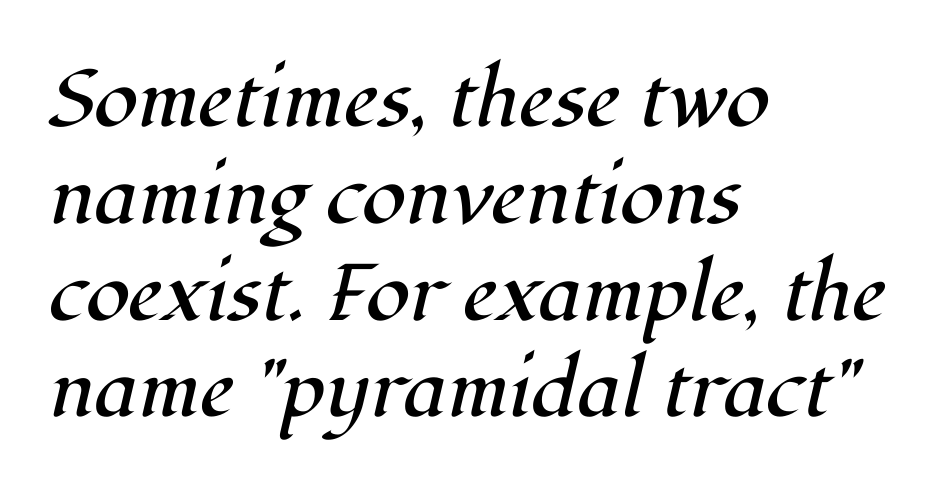
{"serif": "yes", "italic": "yes", "lean": "right", "slant_degrees": 12, "bold": "no", "weight": "regular", "width": "normal", "stroke_contrast": "high", "x_height": "medium", "monospaced": "no", "underline": "no", "align": "left", "line_spacing_ratio": 1.21, "letter_spacing": "normal", "letter_spacing_em": 0.0, "glyph_px": 80}
